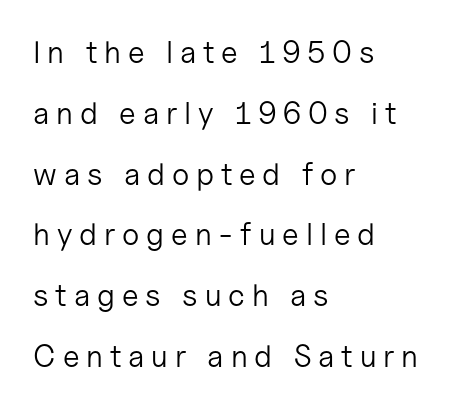
{"serif": "no", "italic": "no", "bold": "no", "weight": "light", "width": "normal", "stroke_contrast": "low", "x_height": "medium", "monospaced": "no", "underline": "no", "align": "left", "line_spacing": "loose", "line_spacing_ratio": 1.96, "letter_spacing": "wide", "letter_spacing_em": 0.22, "glyph_px": 31}
